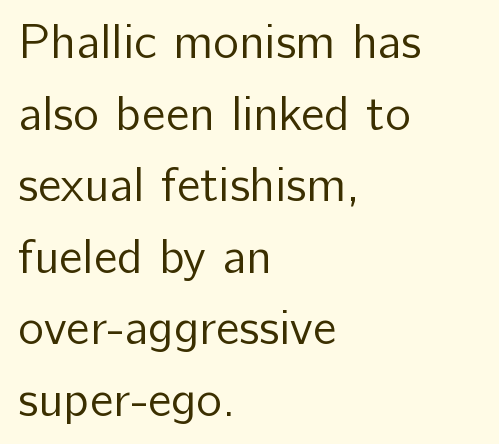
The image shows 49 px regular-weight sans-serif type, upright; set left-aligned, normal line spacing (1.46x), normal letter spacing, not underlined; low stroke contrast and a medium x-height.
